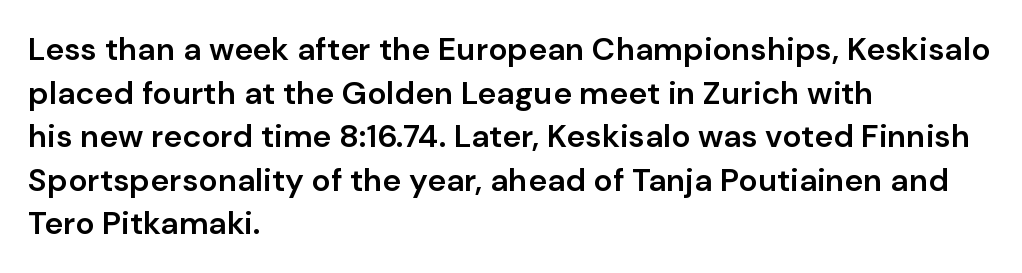
Slightly chunky letters — semibold, I'd say, not full bold. Standard letterfit; no display-style spreading of the glyphs. The font family rendered here belongs to the sans-serif group. Each new line begins a customary step beneath the previous one.
